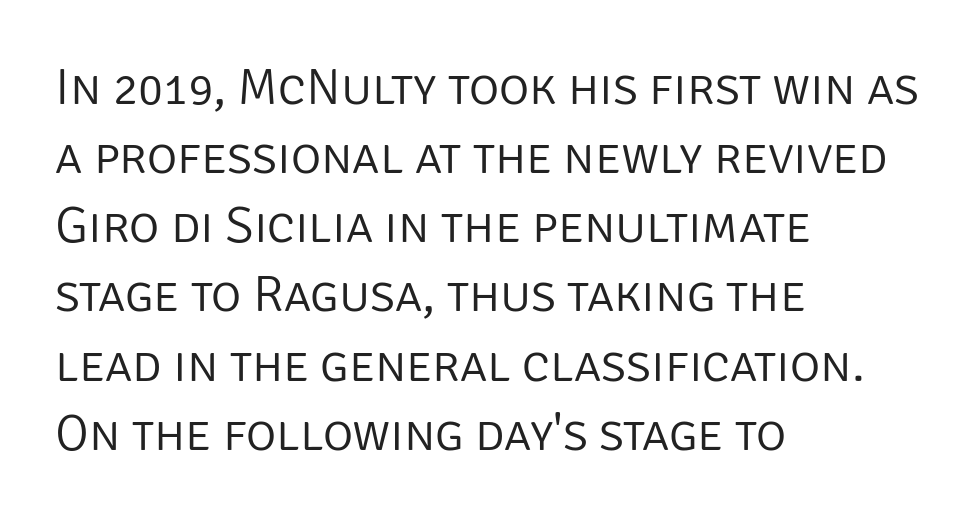
{"serif": "no", "italic": "no", "bold": "no", "weight": "light", "width": "normal", "stroke_contrast": "low", "x_height": "large", "monospaced": "no", "underline": "no", "align": "left", "line_spacing": "normal", "line_spacing_ratio": 1.33, "letter_spacing": "normal", "letter_spacing_em": 0.0, "glyph_px": 52}
